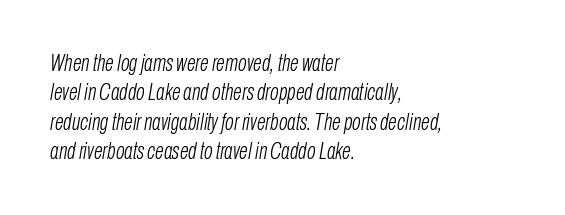
{"italic": "yes", "lean": "right", "slant_degrees": 10, "bold": "no", "underline": "no", "align": "left", "line_spacing": "normal", "line_spacing_ratio": 1.28, "letter_spacing": "normal", "letter_spacing_em": 0.0, "glyph_px": 23}
